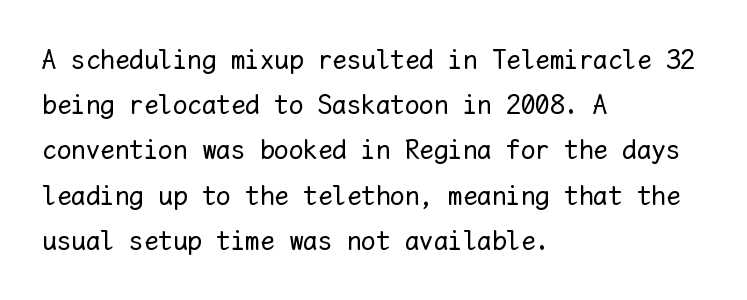
{"italic": "no", "bold": "no", "weight": "regular", "width": "normal", "stroke_contrast": "low", "x_height": "medium", "monospaced": "yes", "underline": "no", "align": "left", "line_spacing": "normal", "line_spacing_ratio": 1.56, "letter_spacing": "normal", "letter_spacing_em": 0.0, "glyph_px": 29}
